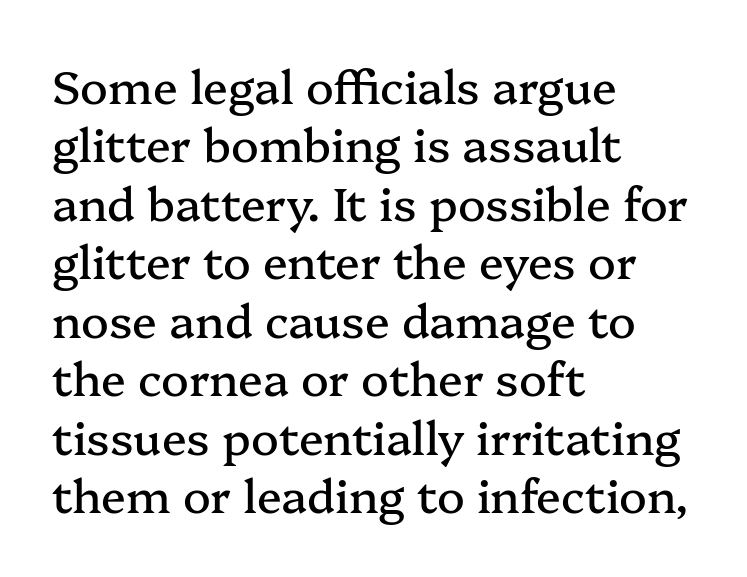
Leading: standard. Rule under the text: the space is simply empty. The passage shown is typed in a proportional face where columns would drift. Unlike a clean sans, this face finishes its strokes with serifs. Words appear dense and cohesive because spacing is normal.
